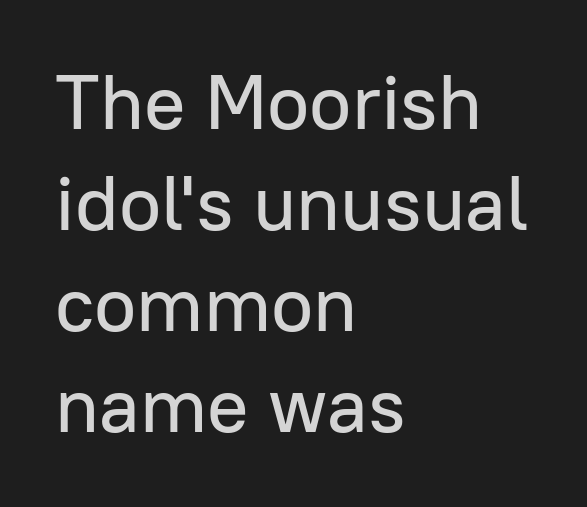
Q: Is the text italic (slanted)? A: No, it is upright.
Q: Is the typeface a serif or a sans-serif typeface? A: Sans-serif.
Q: Is the text underlined? A: No.
Q: How is the paragraph aligned? A: Left-aligned.
Q: Is the spacing between letters normal or unusually wide? A: Normal.
Q: Is the spacing between lines tight, normal or loose? A: Normal.
Q: Width (condensed, normal, or wide)? A: Normal.
Q: Stroke contrast? A: Low.
Q: x-height? A: Medium.
Q: Monospaced? A: No.
